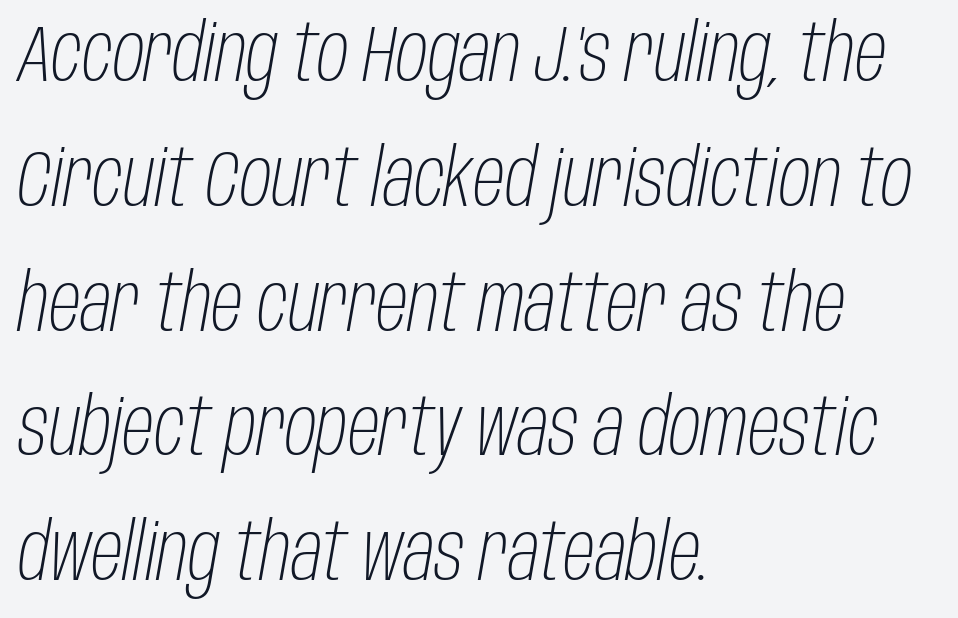
The image shows 79 px light, condensed type, italic (leaning right); set left-aligned, normal line spacing (1.58x), normal letter spacing, not underlined; low stroke contrast and a large x-height.
